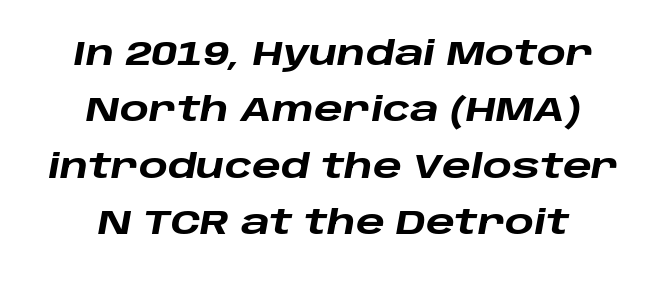
Q: Is the text bold? A: Yes.
Q: Is the text italic (slanted)? A: Yes, it leans right by about 10 degrees.
Q: Is the text underlined? A: No.
Q: How is the paragraph aligned? A: Centered.
Q: Is the spacing between letters normal or unusually wide? A: Normal.
Q: Is the spacing between lines tight, normal or loose? A: Normal.
Q: Width (condensed, normal, or wide)? A: Wide.
Q: Stroke contrast? A: Low.
Q: x-height? A: Large.
Q: Monospaced? A: No.
